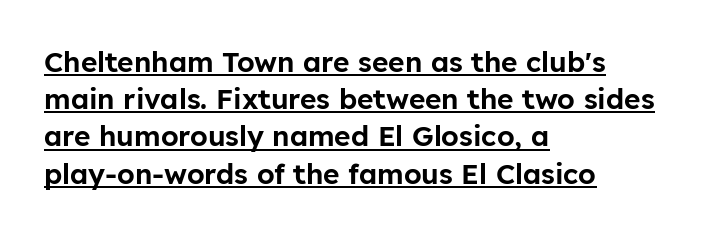
{"serif": "no", "italic": "no", "width": "normal", "stroke_contrast": "low", "x_height": "medium", "monospaced": "no", "underline": "yes", "align": "left", "line_spacing": "normal", "line_spacing_ratio": 1.33, "letter_spacing": "normal", "letter_spacing_em": 0.0, "glyph_px": 28}
